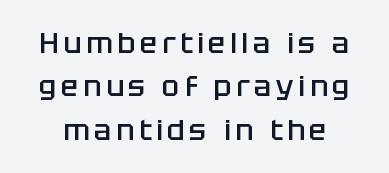
{"serif": "no", "italic": "no", "bold": "semi", "weight": "semibold", "width": "normal", "stroke_contrast": "low", "x_height": "large", "monospaced": "no", "underline": "no", "line_spacing": "normal", "line_spacing_ratio": 1.5, "glyph_px": 29}
